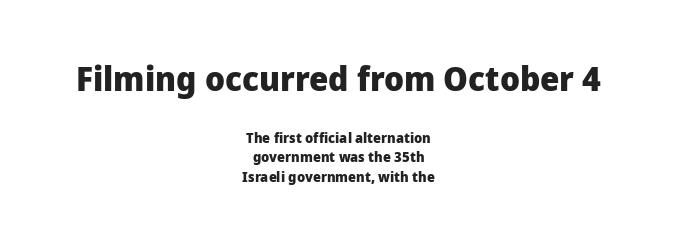
Short and long lines alike share a common midpoint. Which of the two is more prominent by size? The first, at the top. The space directly below the letters is spotless. This is sans-serif lettering, the kind often seen on screens and signage.
